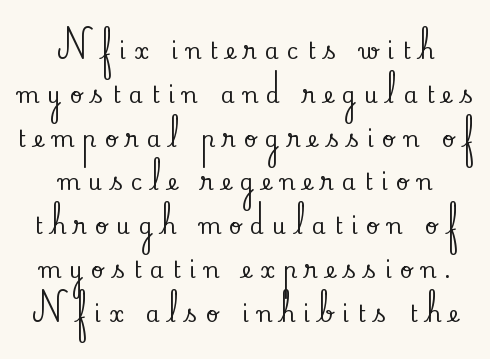
The space beneath each line is pristine and unruled. The axis of the letterforms is exactly vertical. Widely set lines give the paragraph a tall, airy silhouette. Layout note: lines centered. Honestly, the letter spacing is so wide it's the main thing you notice.
